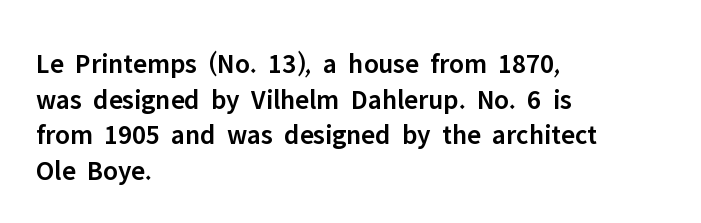
This is sans-serif lettering, the kind often seen on screens and signage. Descenders are the only things crossing below the line. The rag falls on the right side of this text block. Letter spacing: default. Leading matches the norm, producing a regular column.
